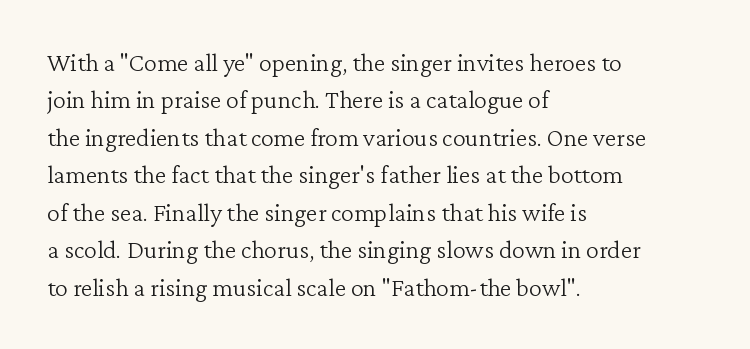
{"italic": "no", "bold": "no", "underline": "no", "align": "left", "line_spacing": "normal", "line_spacing_ratio": 1.44, "letter_spacing": "normal", "letter_spacing_em": 0.0, "glyph_px": 26}
